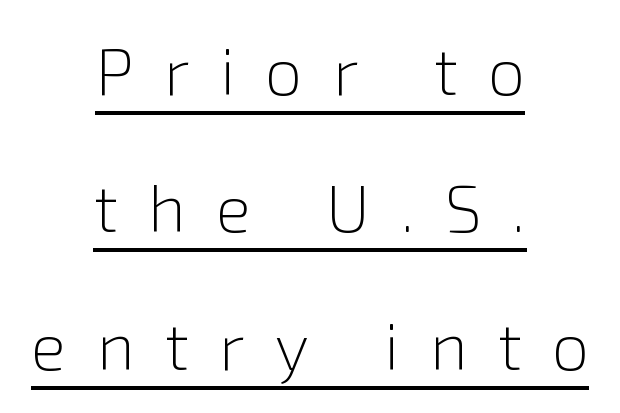
Q: Is the text bold? A: No.
Q: Is the text italic (slanted)? A: No, it is upright.
Q: Is the typeface a serif or a sans-serif typeface? A: Sans-serif.
Q: Is the text underlined? A: Yes.
Q: How is the paragraph aligned? A: Centered.
Q: Is the spacing between letters normal or unusually wide? A: Unusually wide.
Q: Is the spacing between lines tight, normal or loose? A: Loose.
Q: Width (condensed, normal, or wide)? A: Normal.
Q: x-height? A: Medium.
Q: Monospaced? A: No.
